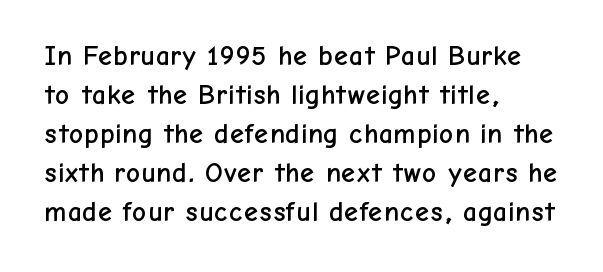
The image shows 28 px sans-serif type, upright; set left-aligned, normal line spacing (1.39x), normal letter spacing, not underlined; low stroke contrast and a medium x-height.
